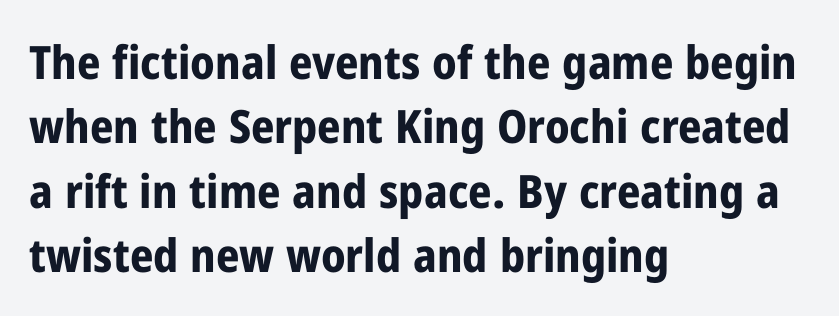
The image shows 46 px bold, condensed sans-serif type, upright; set left-aligned, normal line spacing (1.4x), normal letter spacing, not underlined; low stroke contrast and a medium x-height.
